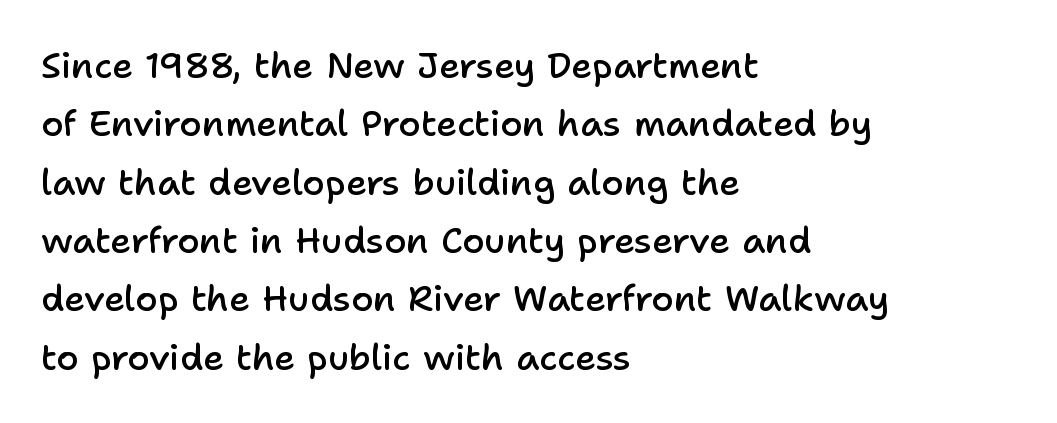
Interline gaps are of average width in this sample. The passage shown is semibold, sitting just below true bold. Compared with typical body copy, the letter spacing here is the same. Do the characters align in a grid? No, the font is proportional. Does the copy run flush right? No — it runs flush left. Letters rest on an invisible, unmarked baseline.
